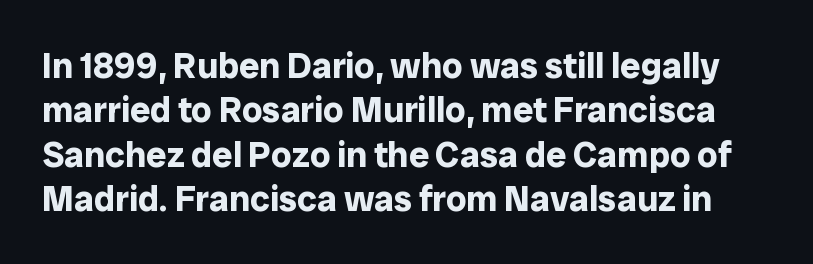
The image shows 36 px bold sans-serif type, upright; set line spacing 1.23x, normal letter spacing, not underlined; low stroke contrast and a medium x-height.
